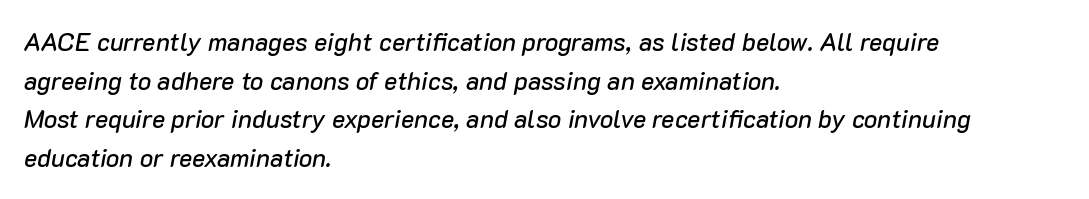
The image shows 25 px text type, italic (leaning right); set left-aligned, normal line spacing (1.55x), normal letter spacing, not underlined.
